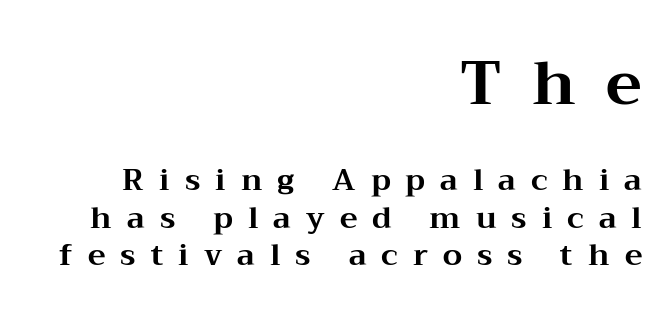
The image shows 61 px bold, wide serif type, upright; set right-aligned, line spacing 1.24x, unusually wide letter spacing (+0.5 em), not underlined; the first (top) block is 2.03x larger; medium stroke contrast and a medium x-height.
